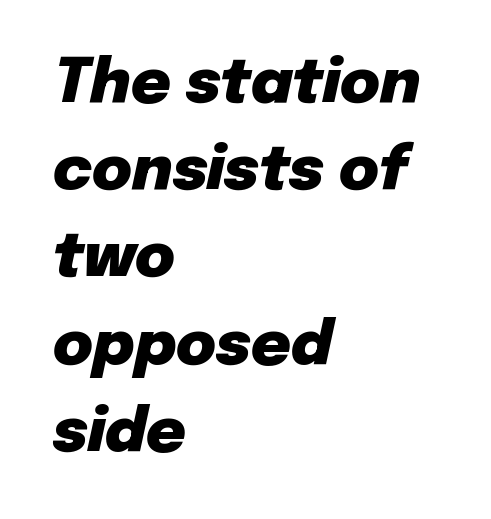
Q: Is the text bold? A: Yes.
Q: Is the text italic (slanted)? A: Yes, it leans right by about 12 degrees.
Q: Is the text underlined? A: No.
Q: How is the paragraph aligned? A: Left-aligned.
Q: Is the spacing between letters normal or unusually wide? A: Normal.
Q: Is the spacing between lines tight, normal or loose? A: Normal.
Q: Width (condensed, normal, or wide)? A: Normal.
Q: Stroke contrast? A: Low.
Q: x-height? A: Medium.
Q: Monospaced? A: No.
